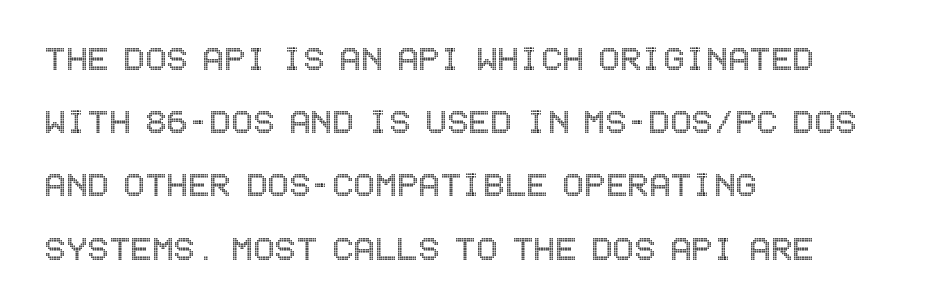
Posture: upright roman. There is no visible air inserted between adjacent glyphs. The area under the type is left untouched. Casual observation: everything's shoved over to the left.
